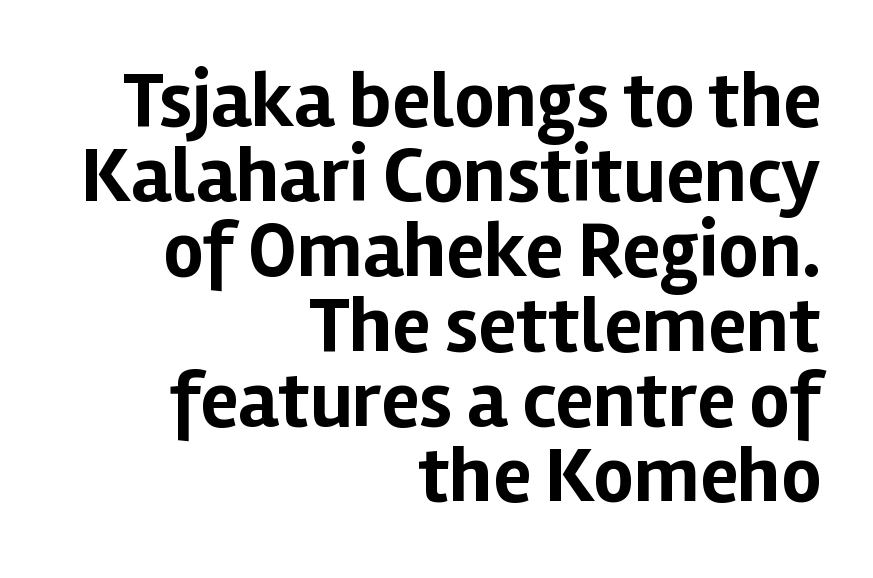
{"serif": "no", "italic": "no", "bold": "yes", "weight": "bold", "width": "normal", "stroke_contrast": "low", "x_height": "medium", "monospaced": "no", "underline": "no", "align": "right", "line_spacing": "tight", "line_spacing_ratio": 0.95, "letter_spacing": "normal", "letter_spacing_em": 0.0, "glyph_px": 79}
